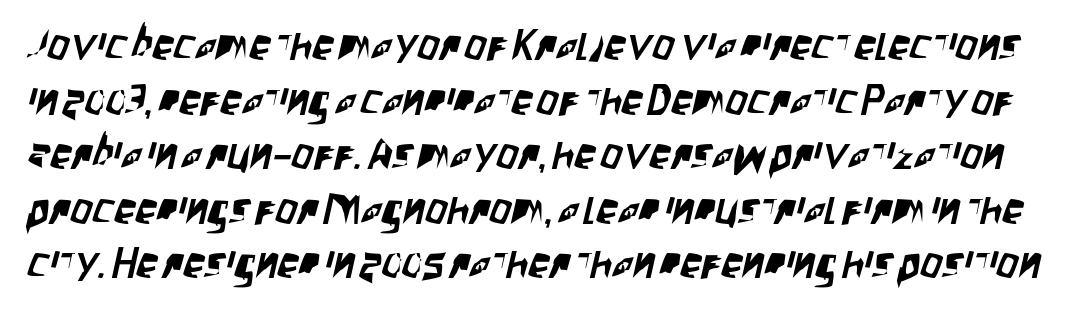
Q: Is the typeface a serif or a sans-serif typeface? A: Sans-serif.
Q: Is the text underlined? A: No.
Q: Is the spacing between letters normal or unusually wide? A: Normal.
Q: Is the spacing between lines tight, normal or loose? A: Normal.
Q: Width (condensed, normal, or wide)? A: Condensed.
Q: Stroke contrast? A: Low.
Q: x-height? A: Large.
Q: Monospaced? A: No.
